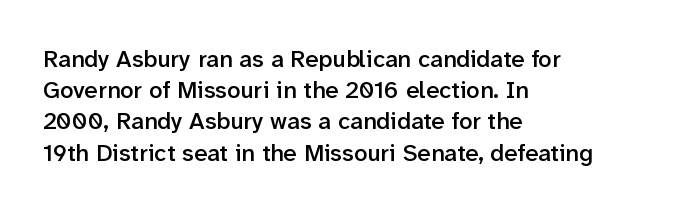
The image shows 24 px text type, upright; set left-aligned, normal line spacing (1.3x), normal letter spacing, not underlined.
